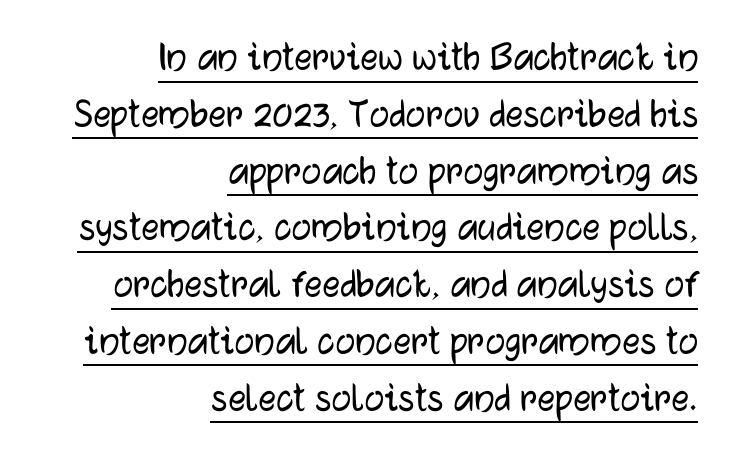
{"serif": "no", "italic": "no", "width": "normal", "stroke_contrast": "low", "x_height": "medium", "monospaced": "no", "underline": "yes", "align": "right", "line_spacing": "normal", "line_spacing_ratio": 1.29, "letter_spacing": "normal", "letter_spacing_em": 0.0, "glyph_px": 44}
